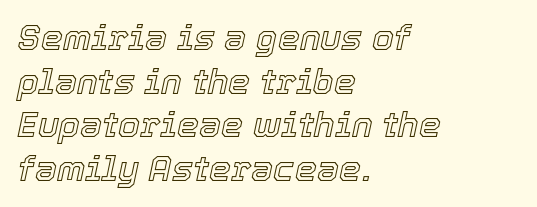
Each row of text sits above clean, open space. Emphasis-style slanted type is in use. The face used here is rendered with its standard letterfit. Looks like regular typesetting: each glyph gets only the width it needs.
